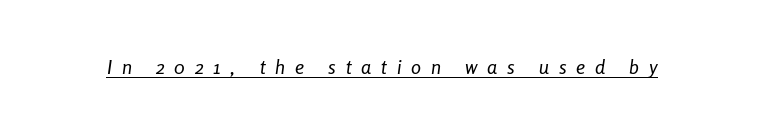
{"italic": "yes", "lean": "right", "slant_degrees": 8, "bold": "no", "underline": "yes", "letter_spacing": "wide", "letter_spacing_em": 0.49, "glyph_px": 20}
